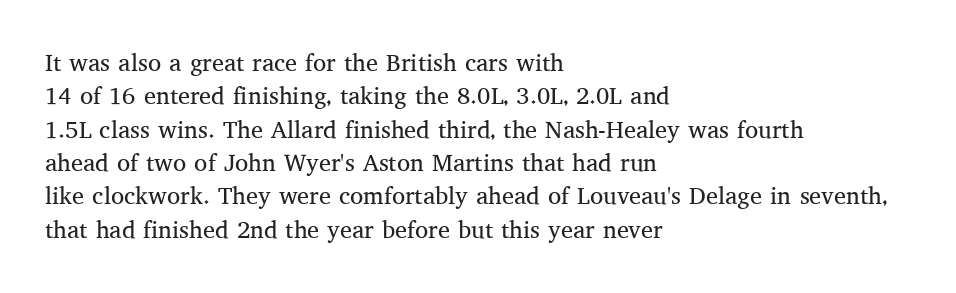
{"italic": "no", "bold": "no", "underline": "no", "align": "left", "line_spacing": "normal", "line_spacing_ratio": 1.39, "letter_spacing": "normal", "letter_spacing_em": 0.0, "glyph_px": 24}
